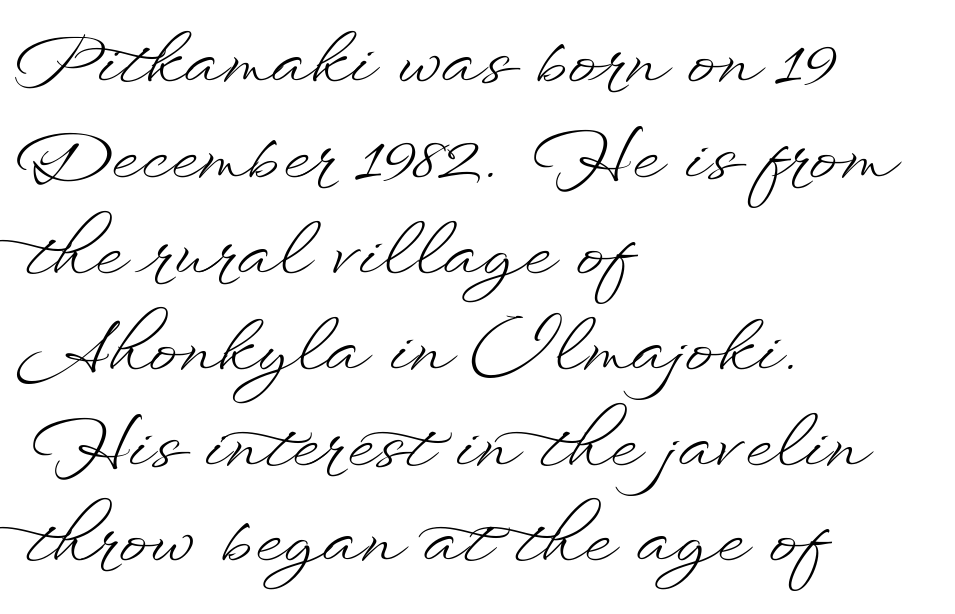
Every row of glyphs begins at an identical x-position on the left. Is the letter spacing exaggerated? No — it looks like the ordinary default. The weight would be labelled regular, book, light, or lighter still. Spacing verdict: proportional, widths tailored to each character.
